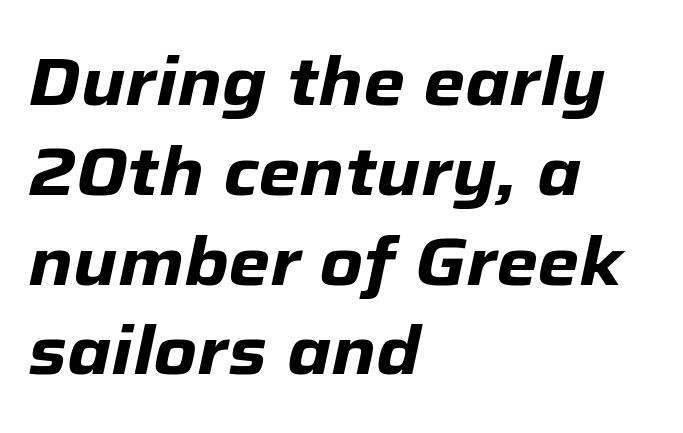
{"italic": "yes", "lean": "right", "slant_degrees": 12, "bold": "yes", "weight": "heavy", "width": "normal", "stroke_contrast": "low", "x_height": "medium", "monospaced": "no", "underline": "no", "align": "left", "line_spacing": "normal", "line_spacing_ratio": 1.34, "letter_spacing": "normal", "letter_spacing_em": 0.0, "glyph_px": 67}
